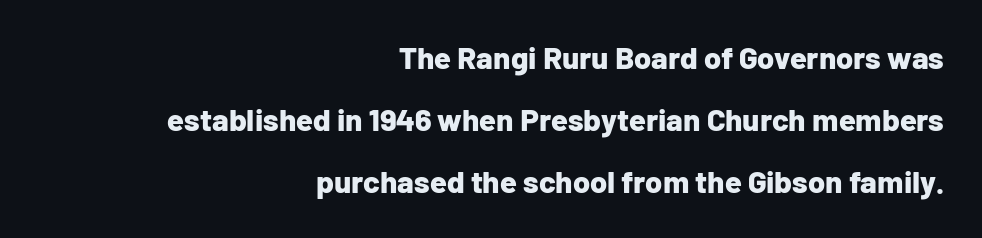
The image shows 31 px bold sans-serif type, upright; set right-aligned, loose line spacing (2.0x), normal letter spacing, not underlined; low stroke contrast and a medium x-height.
